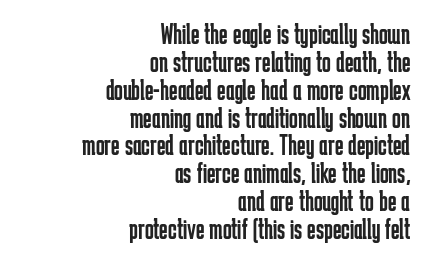
{"serif": "no", "italic": "no", "bold": "no", "weight": "regular", "width": "condensed", "stroke_contrast": "low", "x_height": "medium", "monospaced": "no", "underline": "no", "align": "right", "line_spacing": "tight", "line_spacing_ratio": 0.96, "letter_spacing": "normal", "letter_spacing_em": 0.0, "glyph_px": 29}
